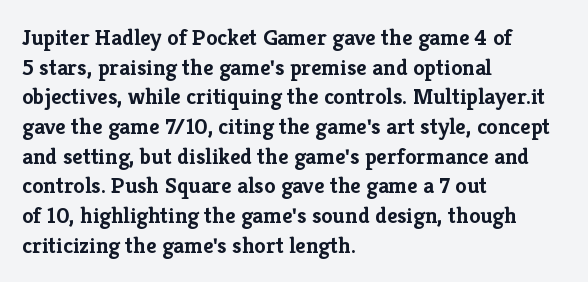
Is there any slant? The stems are plumb. Nothing unusual about the tracking: characters are spaced as the font intends. These words are printed bold, with thick strokes throughout. Evenly set lines give the paragraph a standard silhouette.
